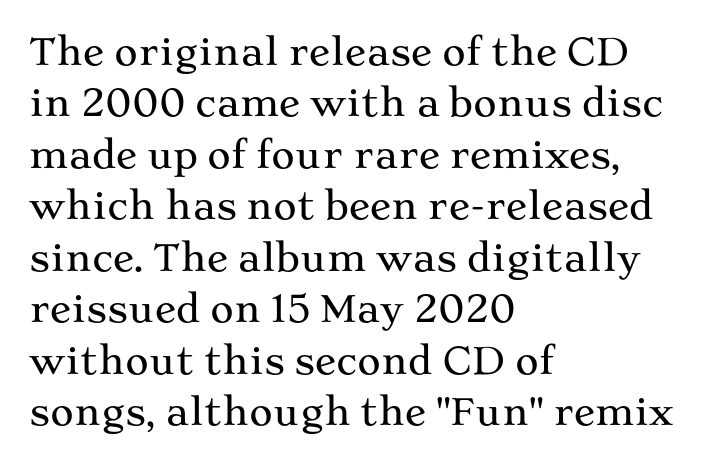
The image shows 36 px wide serif type, upright; set left-aligned, normal line spacing (1.43x), normal letter spacing, not underlined; medium stroke contrast and a medium x-height.
